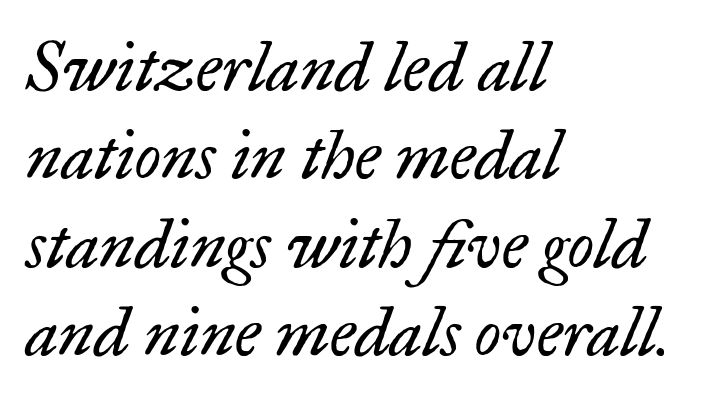
Is the type heavy? It reads as light-to-regular instead. You can tell it's italic because the verticals aren't actually vertical. Letterform terminals end in serifs throughout the passage. The paragraph shown leans on its left margin. Tracking here is standard; glyphs follow each other at the usual distance.
